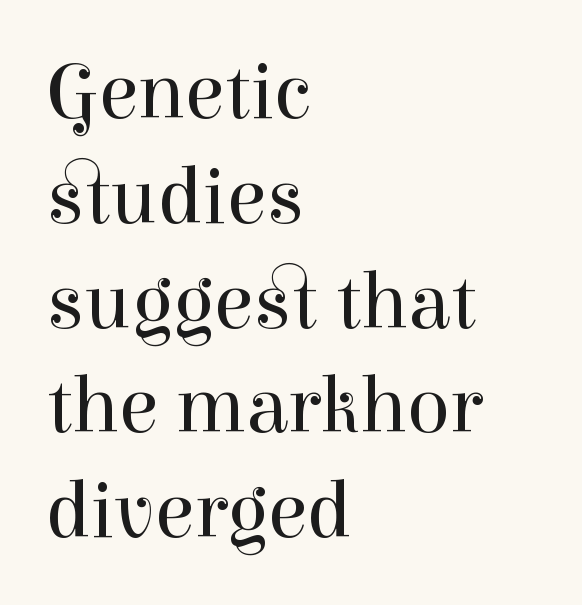
{"serif": "yes", "italic": "no", "bold": "no", "weight": "regular", "width": "normal", "stroke_contrast": "high", "x_height": "medium", "monospaced": "no", "underline": "no", "align": "left", "line_spacing": "normal", "line_spacing_ratio": 1.31, "letter_spacing": "normal", "letter_spacing_em": 0.0, "glyph_px": 80}
